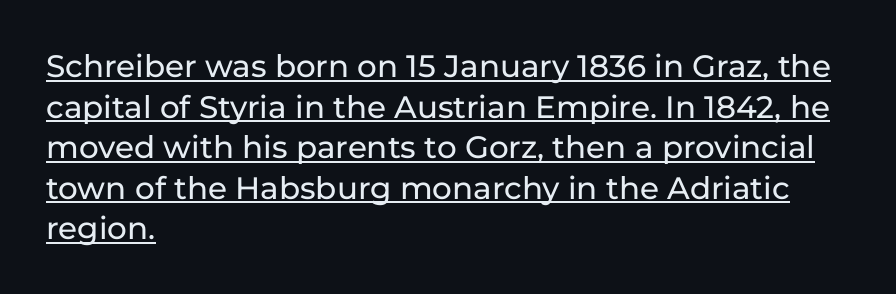
Q: Is the text italic (slanted)? A: No, it is upright.
Q: Is the typeface a serif or a sans-serif typeface? A: Sans-serif.
Q: Is the text underlined? A: Yes.
Q: How is the paragraph aligned? A: Left-aligned.
Q: Is the spacing between letters normal or unusually wide? A: Normal.
Q: Is the spacing between lines tight, normal or loose? A: Normal.
Q: Width (condensed, normal, or wide)? A: Normal.
Q: Stroke contrast? A: Low.
Q: x-height? A: Medium.
Q: Monospaced? A: No.
